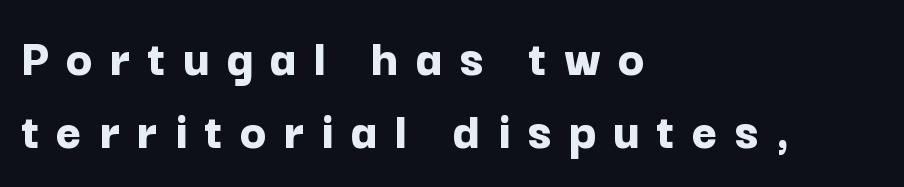
{"serif": "no", "italic": "no", "bold": "yes", "weight": "bold", "width": "normal", "stroke_contrast": "low", "x_height": "medium", "monospaced": "no", "underline": "no", "align": "left", "line_spacing": "normal", "line_spacing_ratio": 1.33, "letter_spacing": "wide", "letter_spacing_em": 0.31, "glyph_px": 55}
